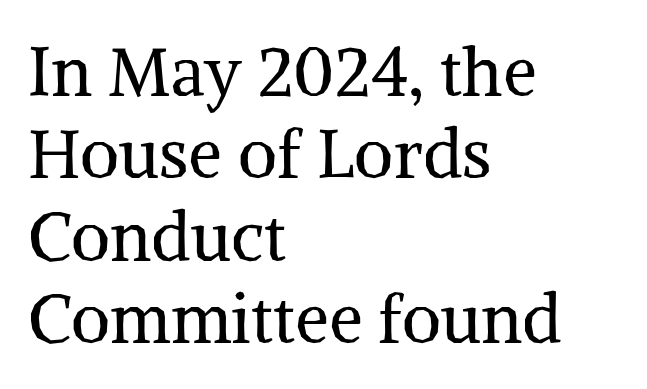
Q: Is the text bold? A: No.
Q: Is the text italic (slanted)? A: No, it is upright.
Q: Is the typeface a serif or a sans-serif typeface? A: Serif.
Q: Is the text underlined? A: No.
Q: How is the paragraph aligned? A: Left-aligned.
Q: Is the spacing between letters normal or unusually wide? A: Normal.
Q: Width (condensed, normal, or wide)? A: Normal.
Q: Stroke contrast? A: Medium.
Q: x-height? A: Medium.
Q: Monospaced? A: No.
